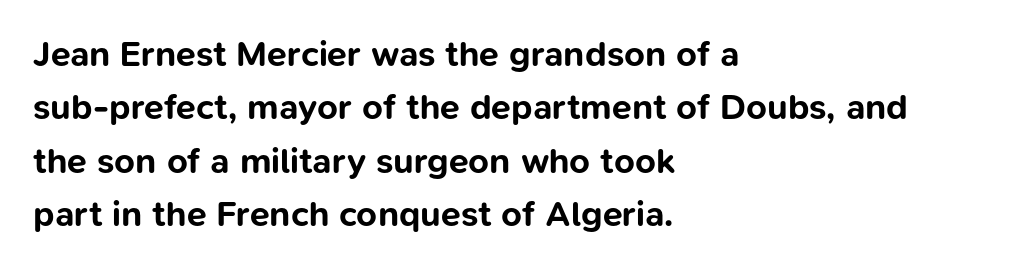
The image shows 36 px bold sans-serif type, upright; set left-aligned, normal line spacing (1.48x), normal letter spacing, not underlined; low stroke contrast and a medium x-height.
